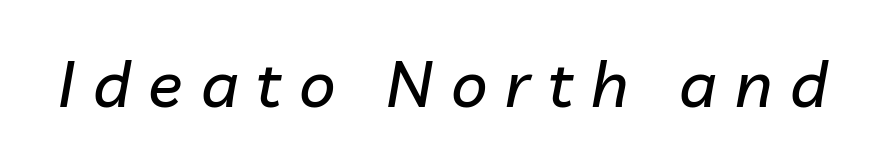
Q: Is the text italic (slanted)? A: Yes, it leans right by about 10 degrees.
Q: Is the text underlined? A: No.
Q: Is the spacing between letters normal or unusually wide? A: Unusually wide.
Q: Width (condensed, normal, or wide)? A: Normal.
Q: Stroke contrast? A: Low.
Q: x-height? A: Medium.
Q: Monospaced? A: No.
